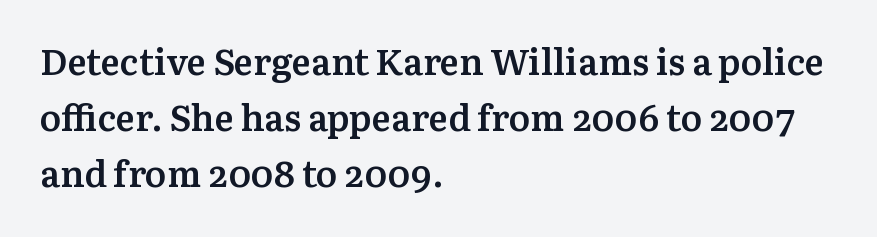
Check where the strokes stop: tiny serifs finish them off. A bit beefed up — I'd call it semibold rather than bold. Vertically, the passage feels balanced, rows spaced as you'd expect. Nobody drew a line under any word here. Observe the ordinary spacing: letters are neighbours, not strangers. These lines are rendered in a variable-pitch font.
